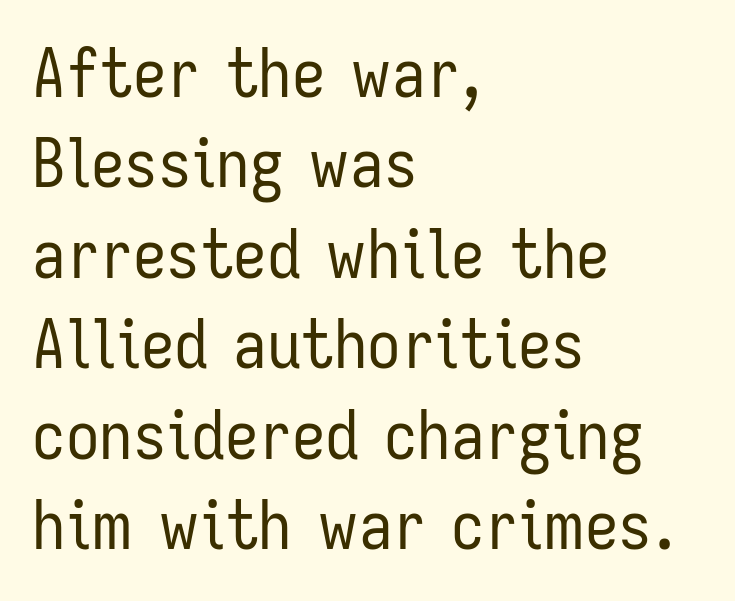
The rag falls on the right side of this text block. The letters carry no serifs — their stems end cleanly without finishing strokes. These lines are rendered in a variable-pitch font. On a weight scale, this lands at 450 or below. Spacing between characters is what you'd get straight out of the box. Whoever set this chose a conventional vertical rhythm.
